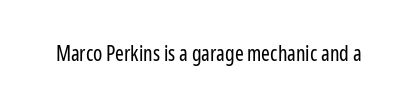
The passage shown is not underscored anywhere. The font's upright variant was chosen for this text. Stems here are at most as thick as an everyday book face. Observe the ordinary spacing: letters are neighbours, not strangers.
